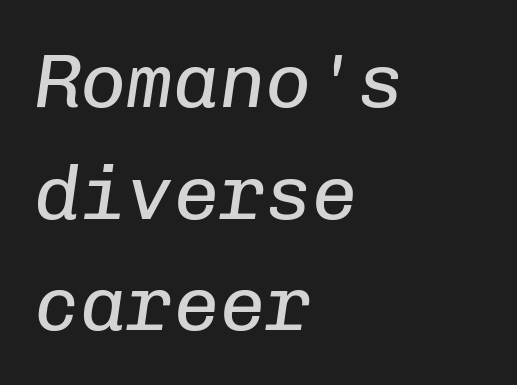
The image shows 77 px regular-weight type, italic (leaning right), monospaced; set left-aligned, normal line spacing (1.45x), normal letter spacing, not underlined; low stroke contrast and a medium x-height.
